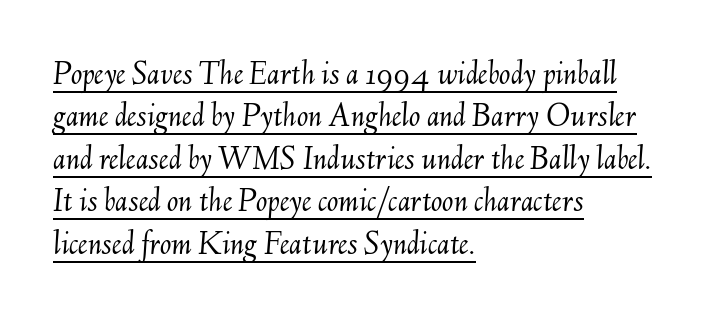
Underlined type. Whoever set this chose a conventional vertical rhythm. Here the designer chose a conventional face with non-uniform glyph widths. Compared with a centered layout, this one pins lines to the left instead.
